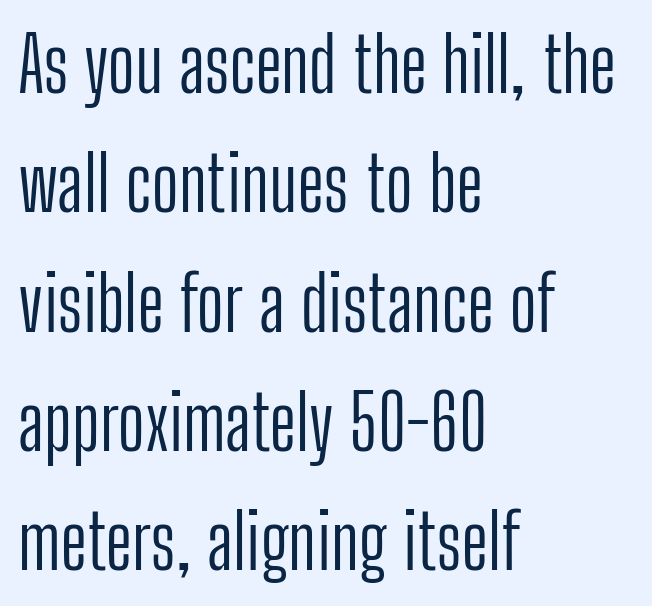
The image shows 76 px light, condensed sans-serif type, upright; set left-aligned, normal line spacing (1.57x), normal letter spacing, not underlined; low stroke contrast and a medium x-height.
